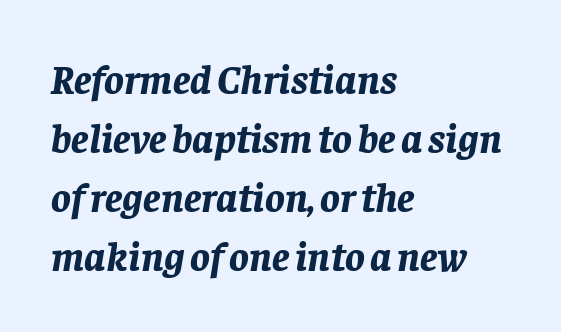
Style check: oblique. Looks like regular typesetting: each glyph gets only the width it needs. The leading is moderate, giving the passage an even texture. Nobody touched the tracking dial on this one. Does the copy run flush right? No — it runs flush left.
